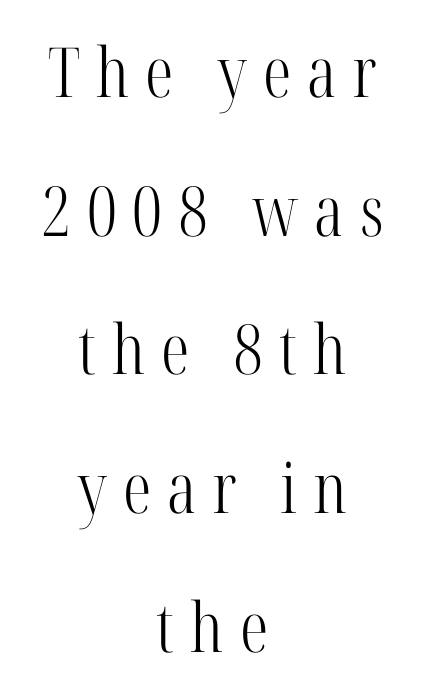
Q: Is the text bold? A: No.
Q: Is the text italic (slanted)? A: No, it is upright.
Q: Is the typeface a serif or a sans-serif typeface? A: Serif.
Q: Is the text underlined? A: No.
Q: How is the paragraph aligned? A: Centered.
Q: Is the spacing between letters normal or unusually wide? A: Unusually wide.
Q: Is the spacing between lines tight, normal or loose? A: Loose.
Q: Width (condensed, normal, or wide)? A: Condensed.
Q: Stroke contrast? A: High.
Q: x-height? A: Medium.
Q: Monospaced? A: No.
